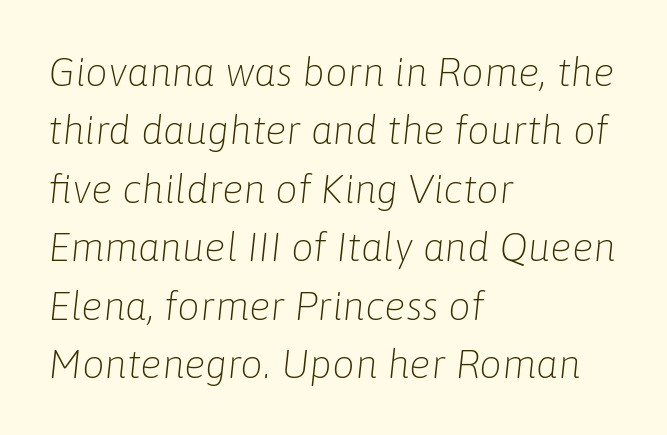
Q: Is the text bold? A: No.
Q: Is the text italic (slanted)? A: Yes, it leans right by about 6 degrees.
Q: Is the text underlined? A: No.
Q: How is the paragraph aligned? A: Left-aligned.
Q: Is the spacing between letters normal or unusually wide? A: Normal.
Q: Is the spacing between lines tight, normal or loose? A: Normal.
Q: Width (condensed, normal, or wide)? A: Normal.
Q: Stroke contrast? A: Low.
Q: x-height? A: Medium.
Q: Monospaced? A: No.
